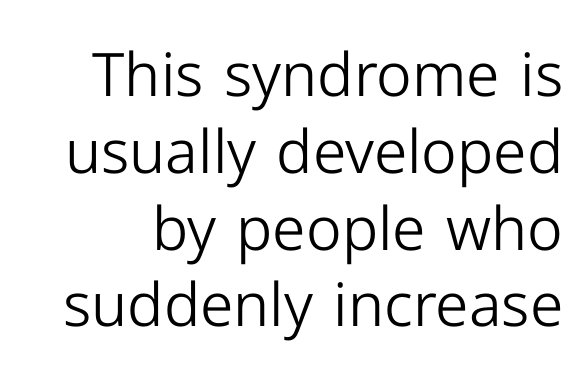
{"serif": "no", "italic": "no", "bold": "no", "weight": "light", "width": "normal", "stroke_contrast": "low", "x_height": "medium", "monospaced": "no", "underline": "no", "line_spacing": "normal", "line_spacing_ratio": 1.28, "letter_spacing": "normal", "letter_spacing_em": 0.0, "glyph_px": 60}
